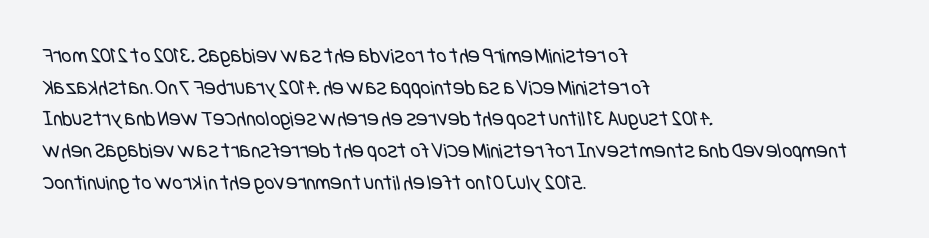
Stroke thickness stays within the range of a standard reading face or lighter. The gaps between neighbouring characters are ordinary and unremarkable. Plain, unruled lines of type. Each line starts at the same left margin while the right side varies. The leading is moderate, giving the passage an even texture.
